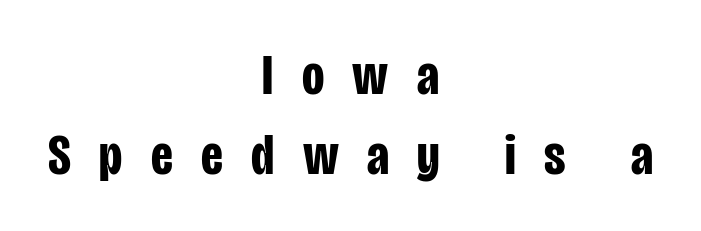
The image shows 58 px bold, condensed sans-serif type, upright; set centered, normal line spacing (1.38x), unusually wide letter spacing (+0.49 em), not underlined; low stroke contrast and a large x-height.
